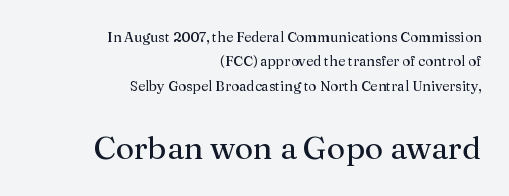
The image shows 32 px regular-weight serif type, upright; set right-aligned, line spacing 1.74x, normal letter spacing, not underlined; the second (bottom) block is 2.29x larger; medium stroke contrast and a medium x-height.
